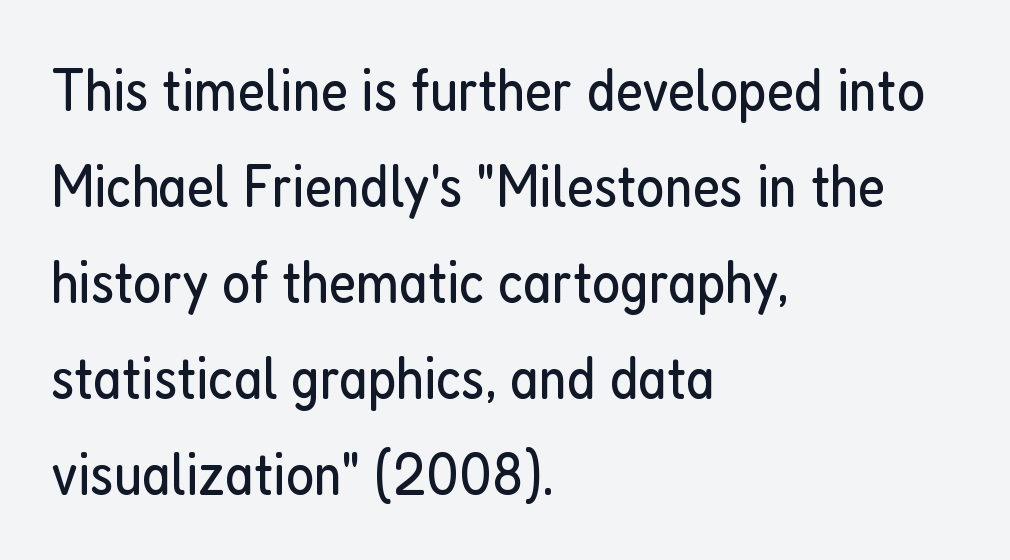
Q: Is the text bold? A: No.
Q: Is the text italic (slanted)? A: No, it is upright.
Q: Is the typeface a serif or a sans-serif typeface? A: Sans-serif.
Q: Is the text underlined? A: No.
Q: How is the paragraph aligned? A: Left-aligned.
Q: Is the spacing between letters normal or unusually wide? A: Normal.
Q: Is the spacing between lines tight, normal or loose? A: Normal.
Q: Width (condensed, normal, or wide)? A: Condensed.
Q: Stroke contrast? A: Low.
Q: x-height? A: Medium.
Q: Monospaced? A: No.
